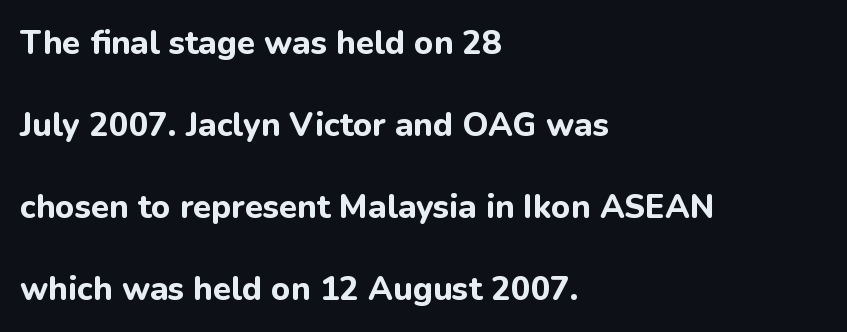
The image shows 33 px bold sans-serif type, upright; set left-aligned, loose line spacing (2.48x), normal letter spacing, not underlined; low stroke contrast and a medium x-height.
